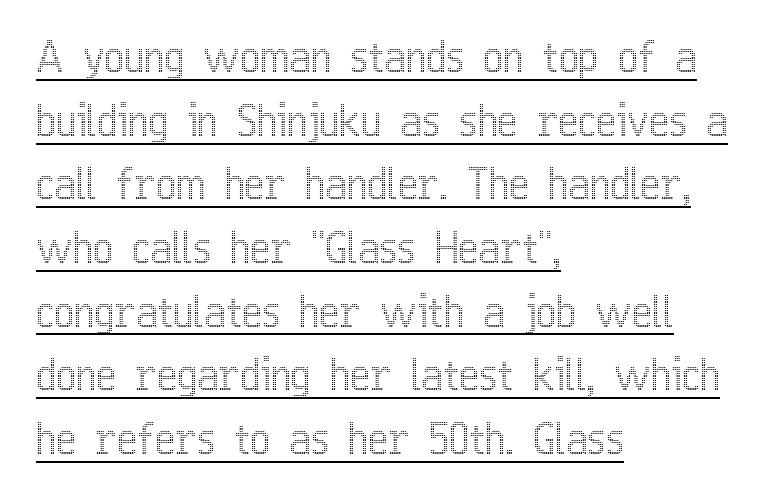
The image shows 43 px condensed type, upright; set left-aligned, normal line spacing (1.48x), normal letter spacing, underlined; a medium x-height.
